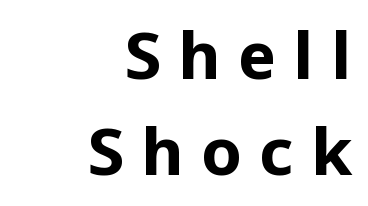
{"serif": "no", "italic": "no", "bold": "yes", "weight": "bold", "width": "normal", "stroke_contrast": "low", "x_height": "medium", "monospaced": "no", "underline": "no", "align": "right", "line_spacing": "normal", "line_spacing_ratio": 1.48, "letter_spacing": "wide", "letter_spacing_em": 0.26, "glyph_px": 65}
